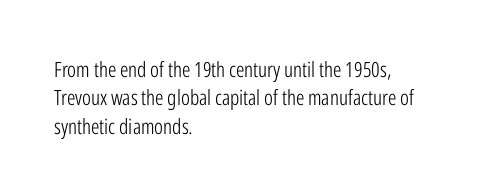
Q: Is the text bold? A: No.
Q: Is the text italic (slanted)? A: No, it is upright.
Q: Is the text underlined? A: No.
Q: How is the paragraph aligned? A: Left-aligned.
Q: Is the spacing between letters normal or unusually wide? A: Normal.
Q: Is the spacing between lines tight, normal or loose? A: Normal.
